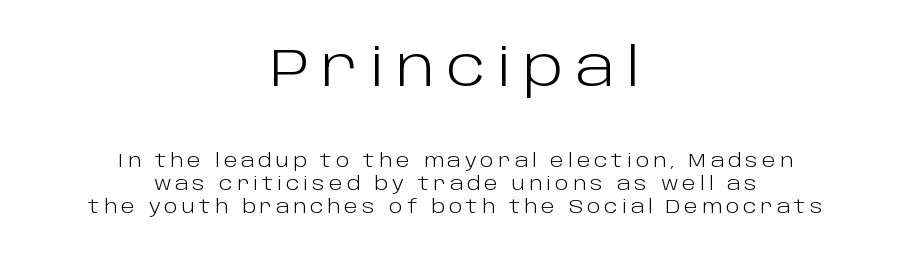
Q: Is the text bold? A: No.
Q: Is the text italic (slanted)? A: No, it is upright.
Q: Is the typeface a serif or a sans-serif typeface? A: Sans-serif.
Q: Is the text underlined? A: No.
Q: How is the paragraph aligned? A: Centered.
Q: Is the spacing between letters normal or unusually wide? A: Unusually wide.
Q: Is the spacing between lines tight, normal or loose? A: Normal.
Q: Which block of text is set in a larger size, the first (top) or the second (bottom)? A: The first (top) one.
Q: Width (condensed, normal, or wide)? A: Normal.
Q: Stroke contrast? A: Low.
Q: x-height? A: Large.
Q: Monospaced? A: No.
